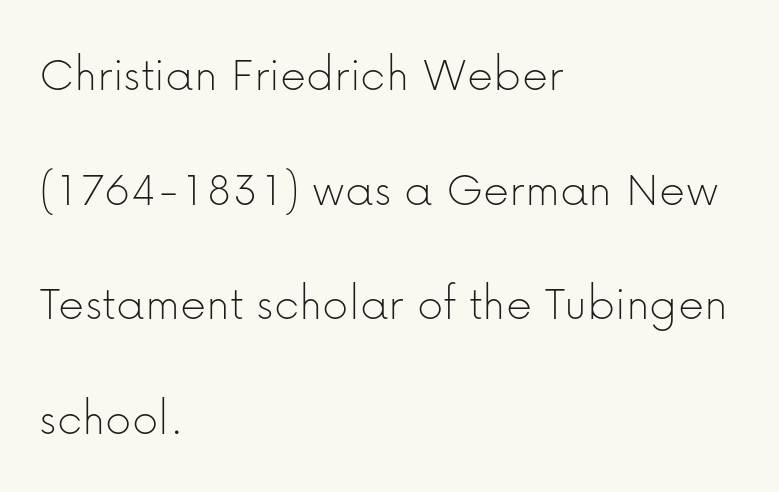
The typography opts for an upright posture over an oblique one. Observe the ordinary spacing: letters are neighbours, not strangers. Varying glyph widths throughout — classic text-font behaviour. The strip under each line holds only bare page.
